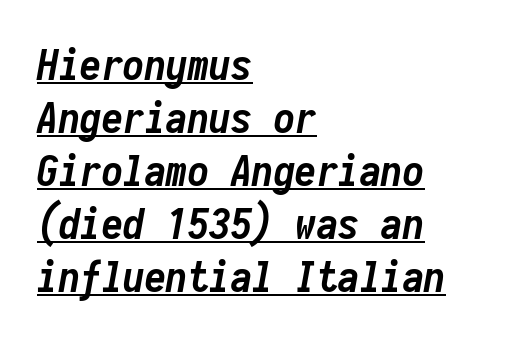
The image shows 43 px semibold, condensed type, italic (leaning right), monospaced; set left-aligned, line spacing 1.23x, normal letter spacing, underlined; low stroke contrast and a medium x-height.
